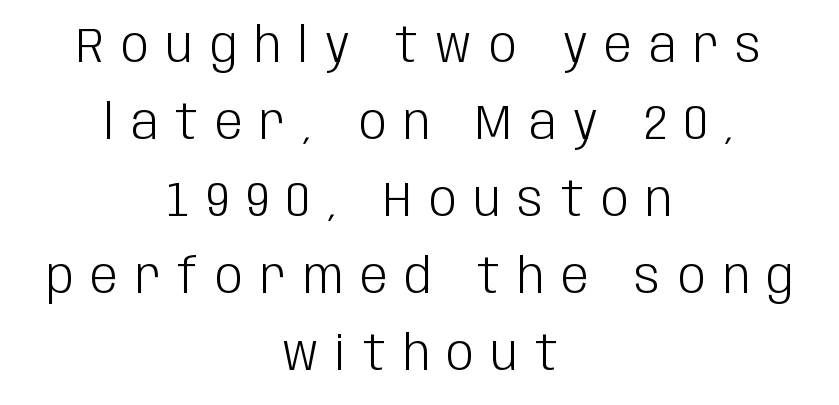
The font sits on the lighter half of the weight spectrum, regular included. What's the leading like? Ordinary, nothing unusual. Classification — sans serif. Caption: multi-line text, centered on the measure. Honestly, there is no underline to notice here at all.
